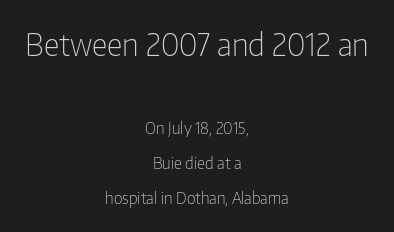
Q: Is the text bold? A: No.
Q: Is the text italic (slanted)? A: No, it is upright.
Q: Is the typeface a serif or a sans-serif typeface? A: Sans-serif.
Q: Is the text underlined? A: No.
Q: How is the paragraph aligned? A: Centered.
Q: Is the spacing between letters normal or unusually wide? A: Normal.
Q: Is the spacing between lines tight, normal or loose? A: Loose.
Q: Which block of text is set in a larger size, the first (top) or the second (bottom)? A: The first (top) one.
Q: Width (condensed, normal, or wide)? A: Condensed.
Q: Stroke contrast? A: Low.
Q: x-height? A: Medium.
Q: Monospaced? A: No.
